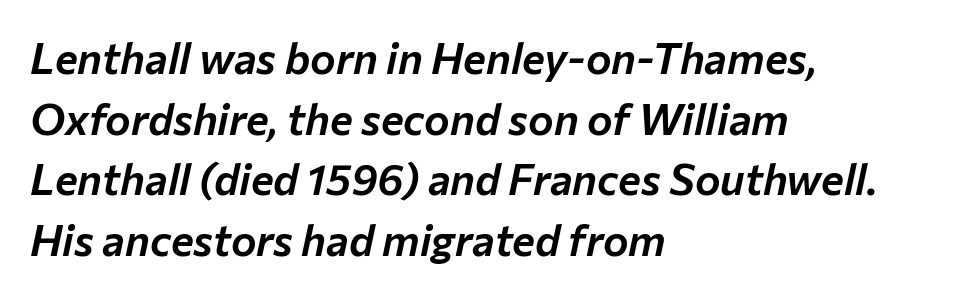
Q: Is the text italic (slanted)? A: Yes, it leans right by about 12 degrees.
Q: Is the text underlined? A: No.
Q: How is the paragraph aligned? A: Left-aligned.
Q: Is the spacing between letters normal or unusually wide? A: Normal.
Q: Is the spacing between lines tight, normal or loose? A: Normal.
Q: Width (condensed, normal, or wide)? A: Normal.
Q: Stroke contrast? A: Low.
Q: x-height? A: Medium.
Q: Monospaced? A: No.
